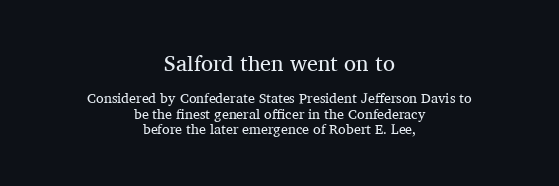
The image shows 22 px text type, upright; set centered, tight line spacing (1.11x), normal letter spacing, not underlined; the first (top) block is 1.57x larger.
